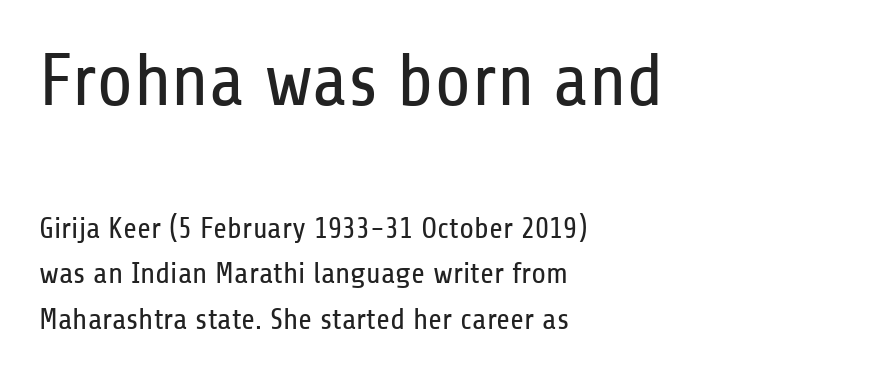
Q: Is the text bold? A: No.
Q: Is the text italic (slanted)? A: No, it is upright.
Q: Is the typeface a serif or a sans-serif typeface? A: Sans-serif.
Q: Is the text underlined? A: No.
Q: How is the paragraph aligned? A: Left-aligned.
Q: Is the spacing between letters normal or unusually wide? A: Normal.
Q: Is the spacing between lines tight, normal or loose? A: Normal.
Q: Which block of text is set in a larger size, the first (top) or the second (bottom)? A: The first (top) one.
Q: Width (condensed, normal, or wide)? A: Condensed.
Q: Stroke contrast? A: Low.
Q: x-height? A: Medium.
Q: Monospaced? A: No.
